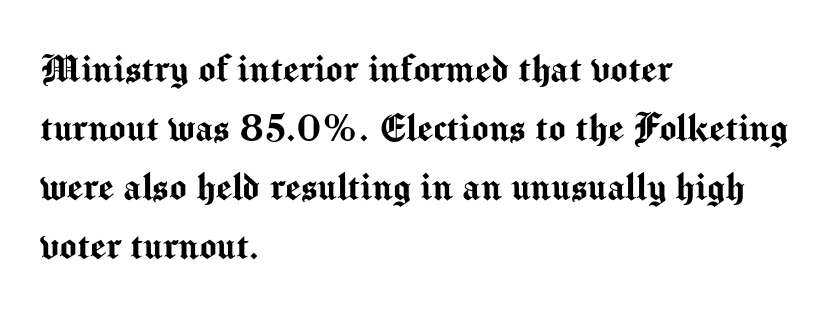
{"serif": "no", "italic": "no", "width": "normal", "stroke_contrast": "medium", "x_height": "medium", "monospaced": "no", "underline": "no", "align": "left", "line_spacing": "normal", "line_spacing_ratio": 1.31, "letter_spacing": "normal", "letter_spacing_em": 0.0, "glyph_px": 45}
